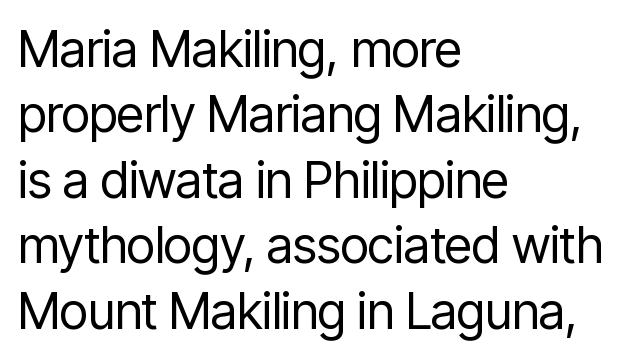
The image shows 50 px regular-weight, condensed sans-serif type, upright; set left-aligned, normal line spacing (1.31x), normal letter spacing, not underlined; low stroke contrast and a medium x-height.
